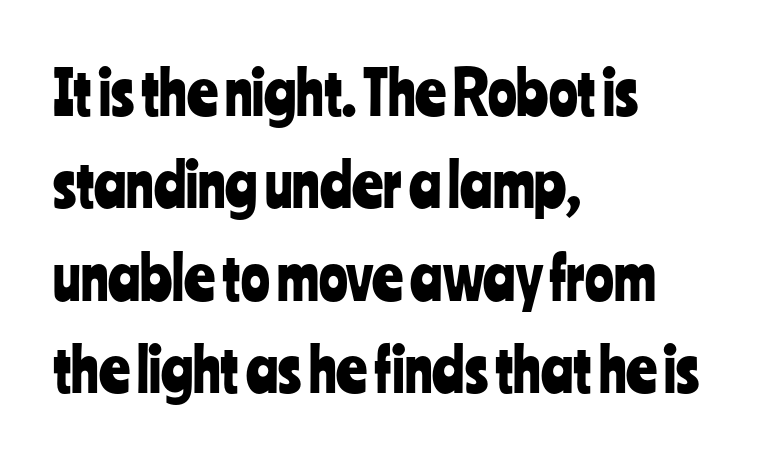
{"serif": "no", "italic": "no", "width": "condensed", "stroke_contrast": "low", "x_height": "medium", "monospaced": "no", "underline": "no", "align": "left", "line_spacing": "normal", "line_spacing_ratio": 1.54, "letter_spacing": "normal", "letter_spacing_em": 0.0, "glyph_px": 60}
